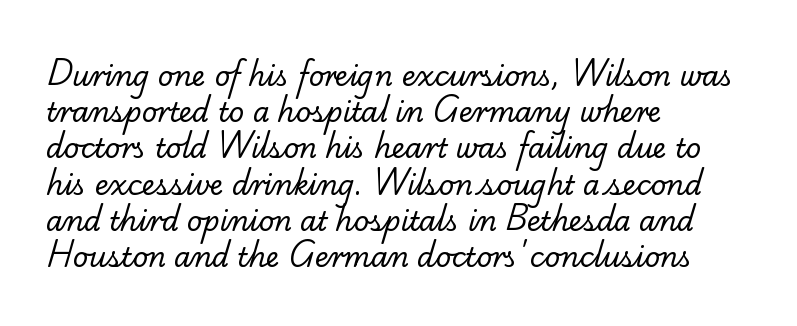
Leading: standard. Standard letterfit; no display-style spreading of the glyphs. The strokes are not fattened; the text isn't bold. All the whitespace from short lines collects on the right. Glance below the letters and you will spot only blank space.
